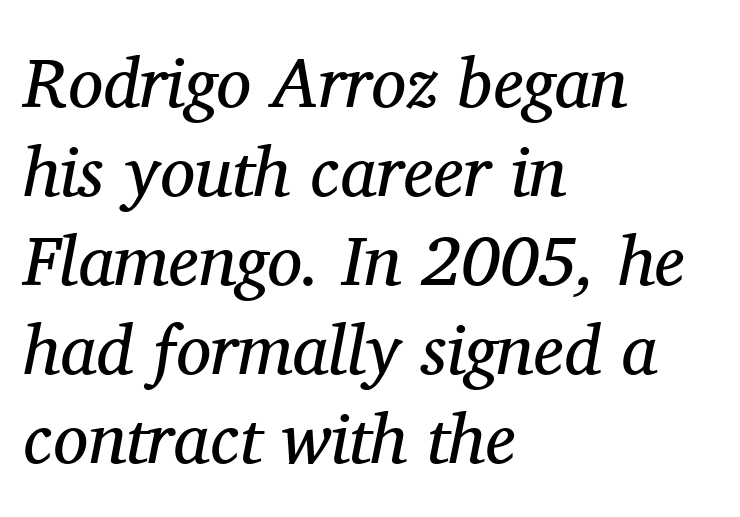
{"serif": "yes", "italic": "yes", "lean": "right", "slant_degrees": 11, "bold": "no", "weight": "regular", "width": "normal", "stroke_contrast": "medium", "x_height": "medium", "monospaced": "no", "underline": "no", "align": "left", "line_spacing": "normal", "line_spacing_ratio": 1.27, "letter_spacing": "normal", "letter_spacing_em": 0.0, "glyph_px": 70}
